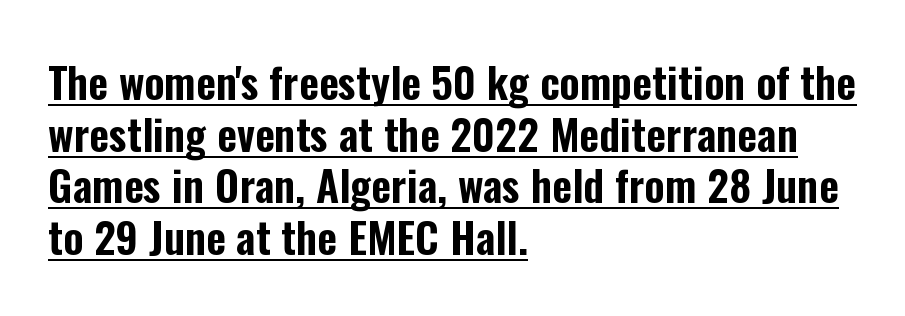
{"serif": "no", "italic": "no", "width": "condensed", "stroke_contrast": "low", "x_height": "medium", "monospaced": "no", "underline": "yes", "align": "left", "line_spacing_ratio": 1.2, "letter_spacing": "normal", "letter_spacing_em": 0.0, "glyph_px": 43}
